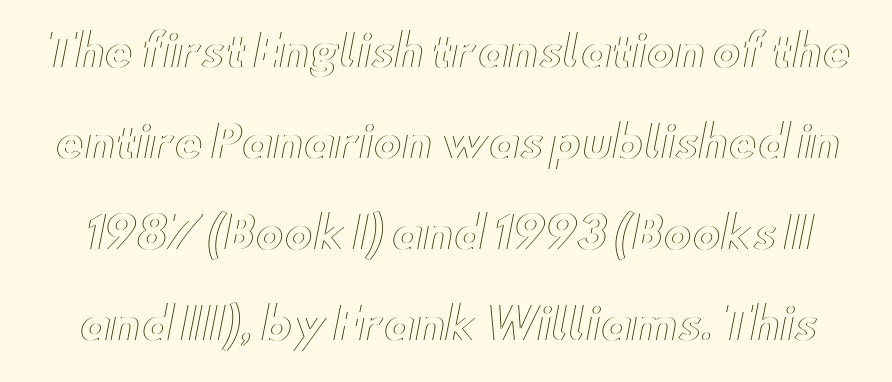
{"width": "wide", "x_height": "small", "monospaced": "no", "underline": "no", "line_spacing": "loose", "line_spacing_ratio": 2.12, "letter_spacing": "normal", "letter_spacing_em": 0.0, "glyph_px": 43}
